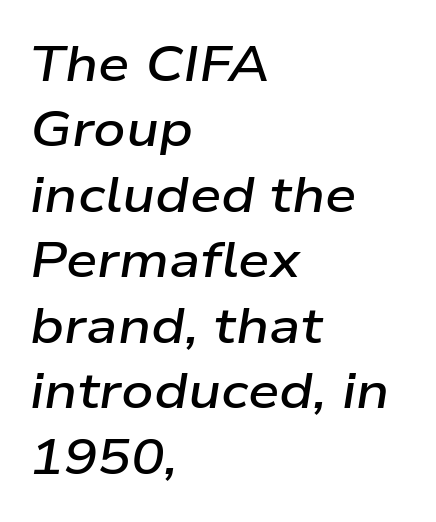
A typesetter would call this proportional, since set widths differ per character. Glyph-to-glyph distance matches everyday printed text. Firm but not heavy-handed strokes: this text is semibold. What's the leading like? Ordinary, nothing unusual.
